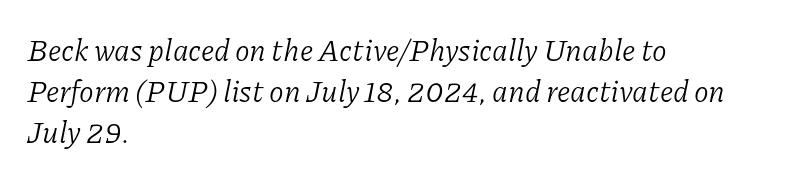
The image shows 30 px light serif type, italic (leaning right); set left-aligned, normal line spacing (1.37x), normal letter spacing, not underlined; low stroke contrast and a medium x-height.
